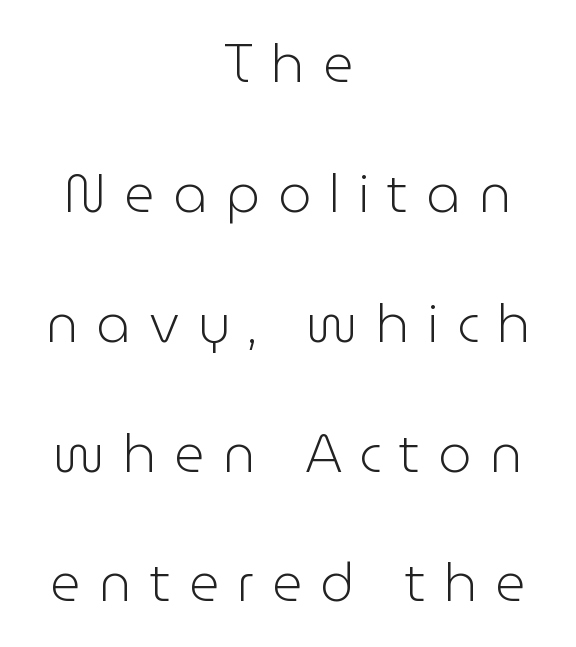
Q: Is the text bold? A: No.
Q: Is the text italic (slanted)? A: No, it is upright.
Q: Is the typeface a serif or a sans-serif typeface? A: Sans-serif.
Q: Is the text underlined? A: No.
Q: How is the paragraph aligned? A: Centered.
Q: Is the spacing between letters normal or unusually wide? A: Unusually wide.
Q: Is the spacing between lines tight, normal or loose? A: Loose.
Q: Width (condensed, normal, or wide)? A: Normal.
Q: Stroke contrast? A: Low.
Q: x-height? A: Medium.
Q: Monospaced? A: No.
